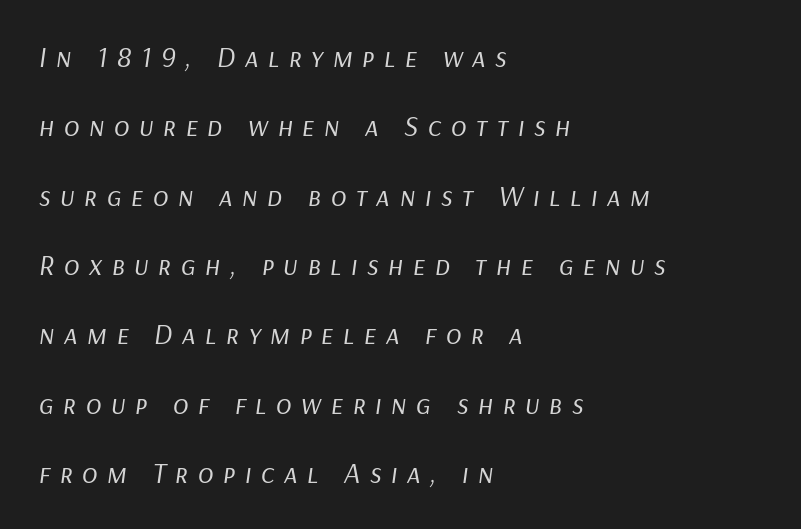
Any mark beneath the type? The region is blank. Short and long lines alike share a common starting point at left. The cut favours lightness, reaching ordinary text weight at its darkest. These lines stand farther apart than default settings would place them. Is this a fixed-width face? No — the glyphs have proportional, varying widths.
